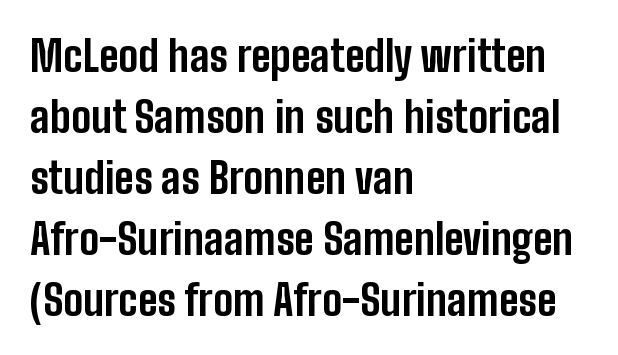
The image shows 42 px bold, condensed sans-serif type, upright; set left-aligned, normal line spacing (1.45x), normal letter spacing, not underlined; low stroke contrast and a medium x-height.
